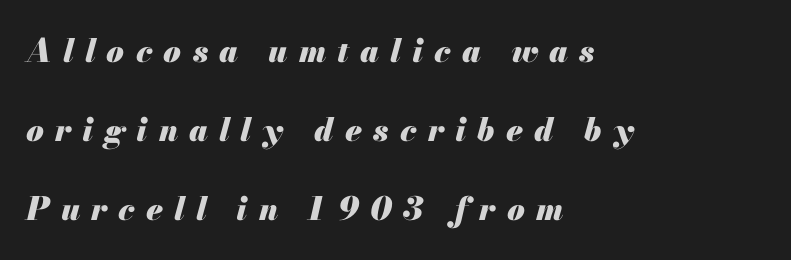
Typographic density is high because the face is bold. Plain, unruled lines of type. This sample has the flowing, uneven cadence of proportional lettering. There is plenty of visible air inserted between adjacent glyphs.
